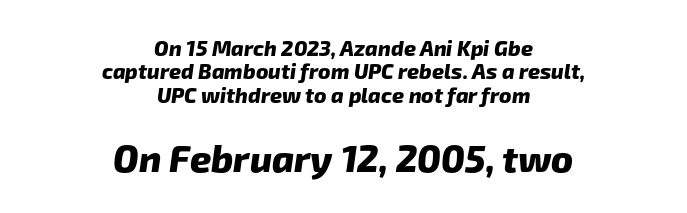
Q: Is the text bold? A: Yes.
Q: Is the typeface a serif or a sans-serif typeface? A: Sans-serif.
Q: Is the text underlined? A: No.
Q: How is the paragraph aligned? A: Centered.
Q: Is the spacing between letters normal or unusually wide? A: Normal.
Q: Is the spacing between lines tight, normal or loose? A: Tight.
Q: Which block of text is set in a larger size, the first (top) or the second (bottom)? A: The second (bottom) one.
Q: Width (condensed, normal, or wide)? A: Normal.
Q: Stroke contrast? A: Low.
Q: x-height? A: Medium.
Q: Monospaced? A: No.
